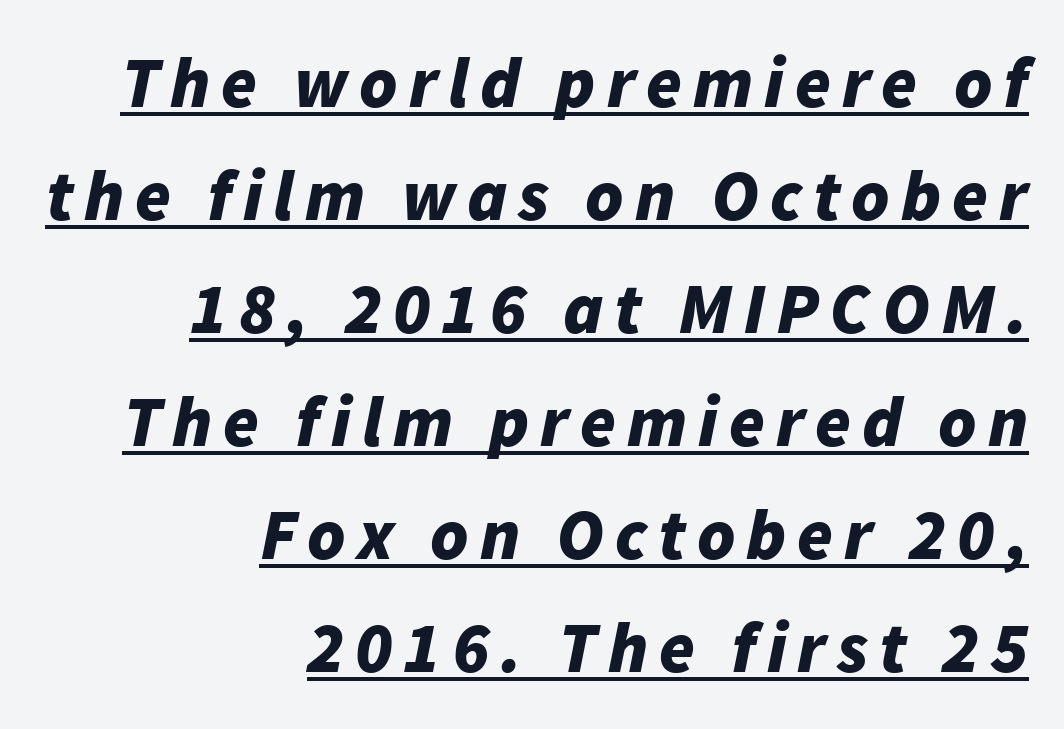
I'd describe the lettering as bold — thick and assertive. These lines are rendered in a variable-pitch font. All the whitespace from short lines collects on the left. A typesetter would mark this as italic.
